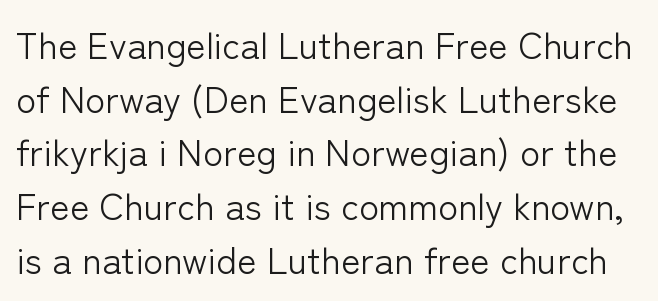
Q: Is the text bold? A: No.
Q: Is the text italic (slanted)? A: No, it is upright.
Q: Is the typeface a serif or a sans-serif typeface? A: Sans-serif.
Q: Is the text underlined? A: No.
Q: Is the spacing between letters normal or unusually wide? A: Normal.
Q: Is the spacing between lines tight, normal or loose? A: Normal.
Q: Width (condensed, normal, or wide)? A: Normal.
Q: Stroke contrast? A: Low.
Q: x-height? A: Medium.
Q: Monospaced? A: No.
